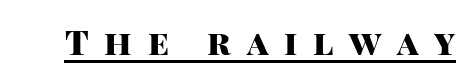
Q: Is the text bold? A: Yes.
Q: Is the text italic (slanted)? A: No, it is upright.
Q: Is the typeface a serif or a sans-serif typeface? A: Sans-serif.
Q: Is the text underlined? A: Yes.
Q: Is the spacing between letters normal or unusually wide? A: Unusually wide.
Q: Width (condensed, normal, or wide)? A: Normal.
Q: Stroke contrast? A: High.
Q: x-height? A: Large.
Q: Monospaced? A: No.
